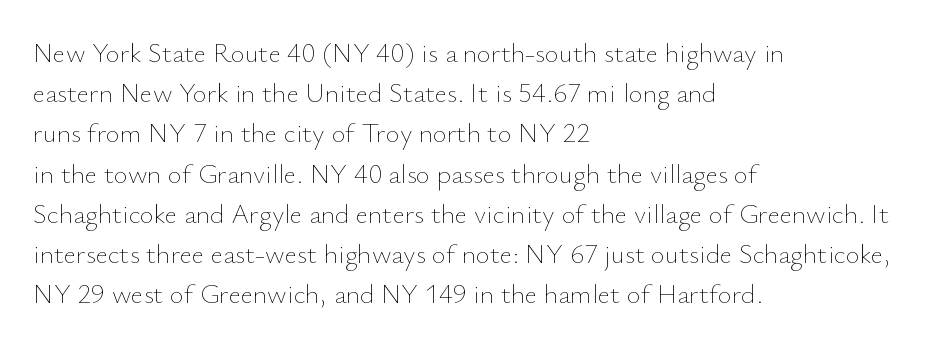
Q: Is the text bold? A: No.
Q: Is the text italic (slanted)? A: No, it is upright.
Q: Is the text underlined? A: No.
Q: How is the paragraph aligned? A: Left-aligned.
Q: Is the spacing between letters normal or unusually wide? A: Normal.
Q: Is the spacing between lines tight, normal or loose? A: Normal.
